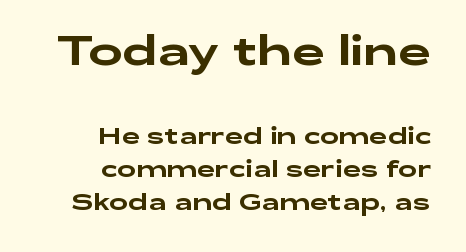
Character widths vary here, with narrow letters taking less room than wide ones. Each new line begins a customary step beneath the previous one. Between one letter and the next there's only the usual sliver of space. Is the block centered? No — it sits flush against the right margin.
